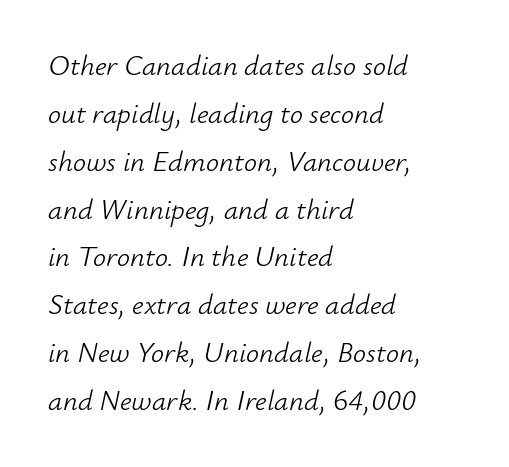
The image shows 29 px light type, italic (leaning right); set left-aligned, normal line spacing (1.65x), normal letter spacing, not underlined; low stroke contrast and a small x-height.
